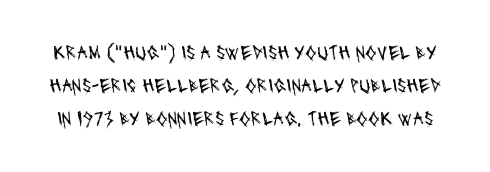
The image shows 21 px text type; set normal line spacing (1.58x), normal letter spacing, not underlined.
